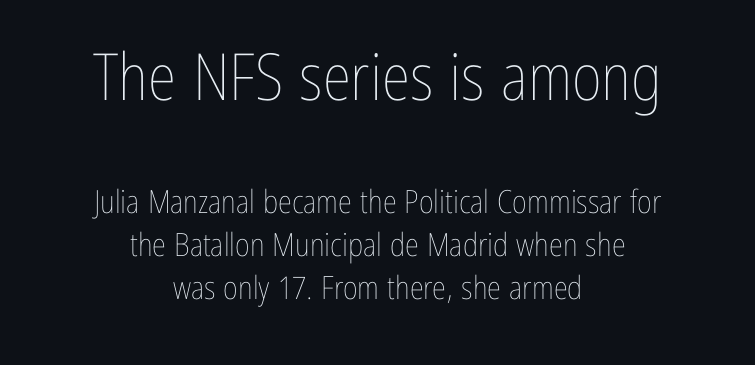
The image shows 65 px thin, condensed type, upright; set centered, normal line spacing (1.35x), normal letter spacing, not underlined; the first (top) block is 2.03x larger; low stroke contrast and a medium x-height.
